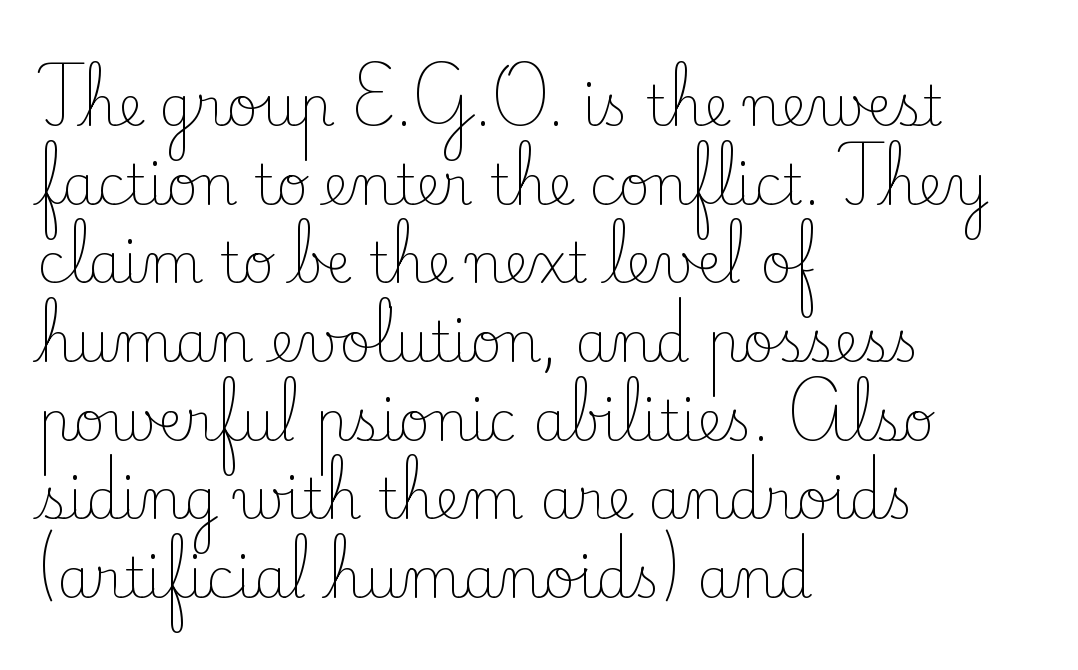
Short note: letters normally spaced. The strokes are not fattened; the text isn't bold. It's the straight-up-and-down kind of type. Do the characters align in a grid? No, the font is proportional.
